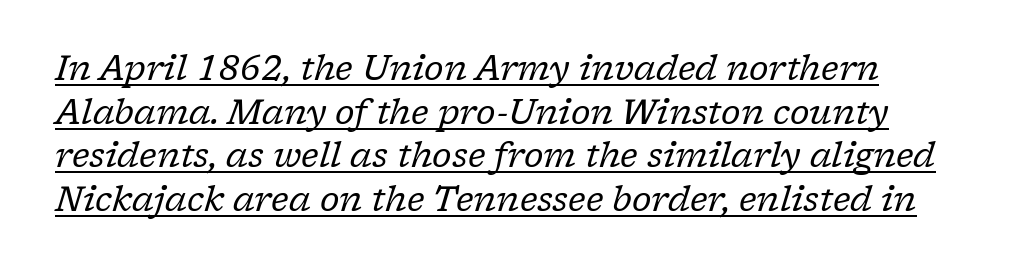
Does extra space separate the letters? No, they use regular spacing. Stems here are at most as thick as an everyday book face. The letters advance in unequal steps, a hallmark of proportional type. Evenly set lines give the paragraph a standard silhouette.
